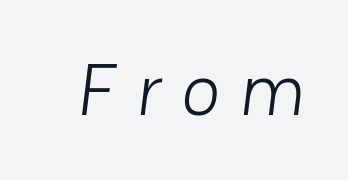
{"serif": "no", "bold": "no", "weight": "light", "width": "normal", "stroke_contrast": "low", "x_height": "medium", "monospaced": "no", "underline": "no", "letter_spacing": "wide", "letter_spacing_em": 0.28, "glyph_px": 72}
